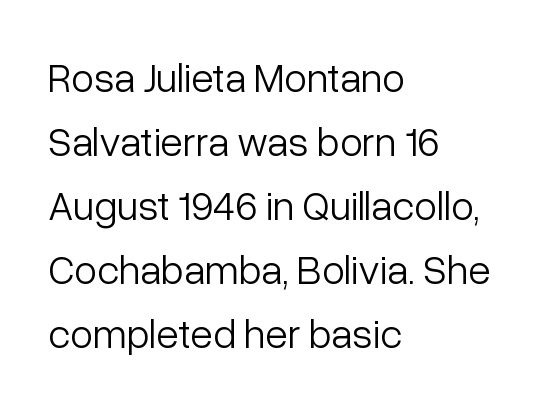
The image shows 41 px light sans-serif type, upright; set left-aligned, normal line spacing (1.56x), normal letter spacing, not underlined; low stroke contrast and a medium x-height.
